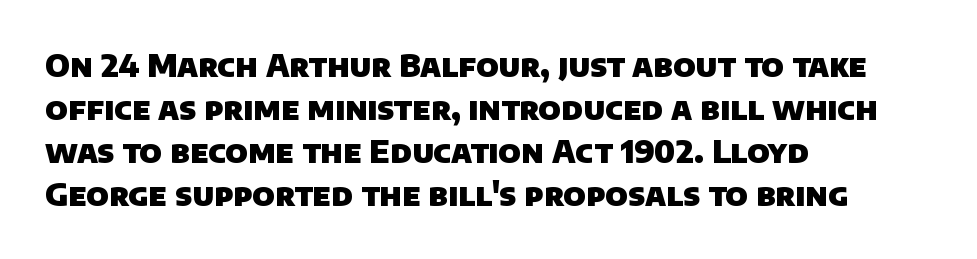
This rendering leaves character spacing at its baseline value. Notice how thick the strokes are: this is what a full bold looks like. Horizontal bands of white between lines are of average thickness. Just letters on the line, the space beneath them empty. Proportional: the letters do not fall into vertical columns.
